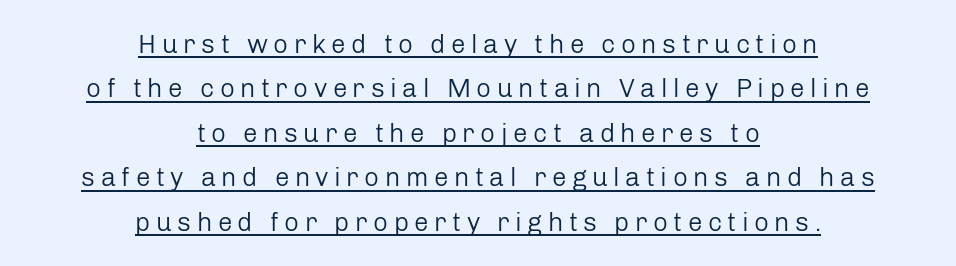
Q: Is the text bold? A: No.
Q: Is the text italic (slanted)? A: No, it is upright.
Q: Is the text underlined? A: Yes.
Q: How is the paragraph aligned? A: Centered.
Q: Is the spacing between letters normal or unusually wide? A: Unusually wide.
